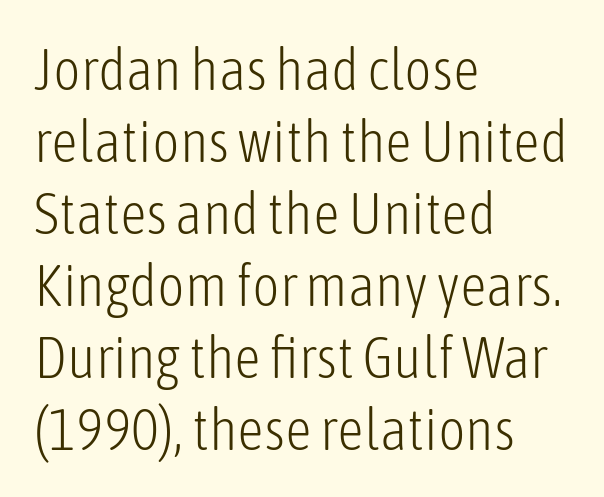
The image shows 59 px light, condensed sans-serif type, upright; set left-aligned, line spacing 1.22x, normal letter spacing, not underlined; low stroke contrast and a medium x-height.
